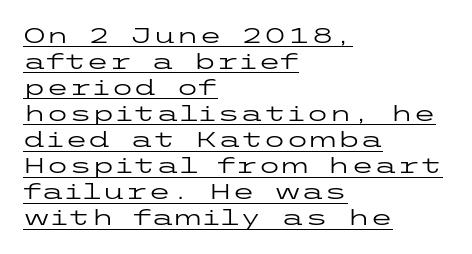
Q: Is the text bold? A: No.
Q: Is the text italic (slanted)? A: No, it is upright.
Q: Is the text underlined? A: Yes.
Q: How is the paragraph aligned? A: Left-aligned.
Q: Is the spacing between letters normal or unusually wide? A: Normal.
